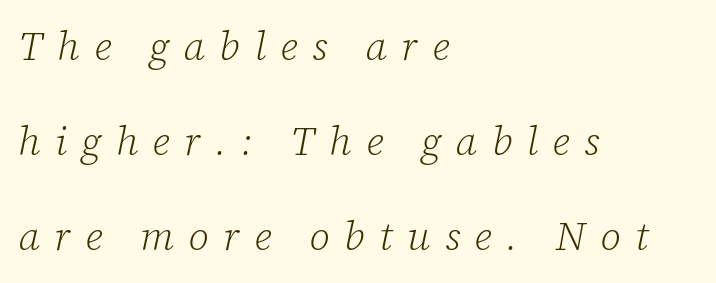
Q: Is the text bold? A: No.
Q: Is the text italic (slanted)? A: Yes, it leans right by about 12 degrees.
Q: Is the typeface a serif or a sans-serif typeface? A: Serif.
Q: Is the text underlined? A: No.
Q: How is the paragraph aligned? A: Left-aligned.
Q: Is the spacing between letters normal or unusually wide? A: Unusually wide.
Q: Is the spacing between lines tight, normal or loose? A: Loose.
Q: Width (condensed, normal, or wide)? A: Normal.
Q: Stroke contrast? A: Low.
Q: x-height? A: Medium.
Q: Monospaced? A: No.
